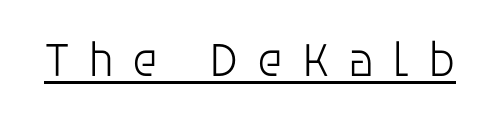
The image shows 49 px light sans-serif type, upright; set unusually wide letter spacing (+0.36 em), underlined; low stroke contrast and a large x-height.
